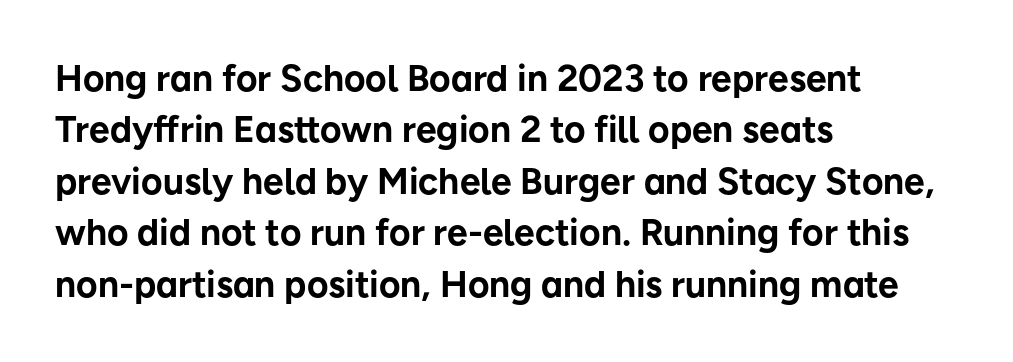
The image shows 37 px bold sans-serif type, upright; set left-aligned, normal line spacing (1.39x), normal letter spacing, not underlined; low stroke contrast and a medium x-height.
